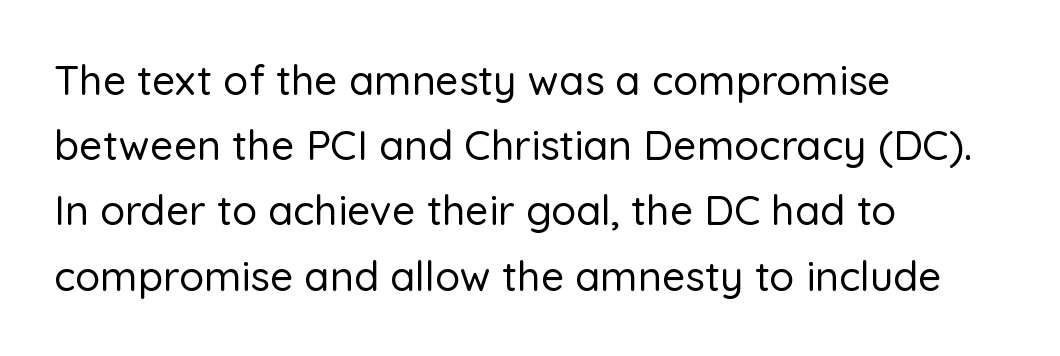
{"serif": "no", "italic": "no", "width": "normal", "stroke_contrast": "low", "x_height": "medium", "monospaced": "no", "underline": "no", "align": "left", "line_spacing": "normal", "line_spacing_ratio": 1.59, "letter_spacing": "normal", "letter_spacing_em": 0.0, "glyph_px": 41}
